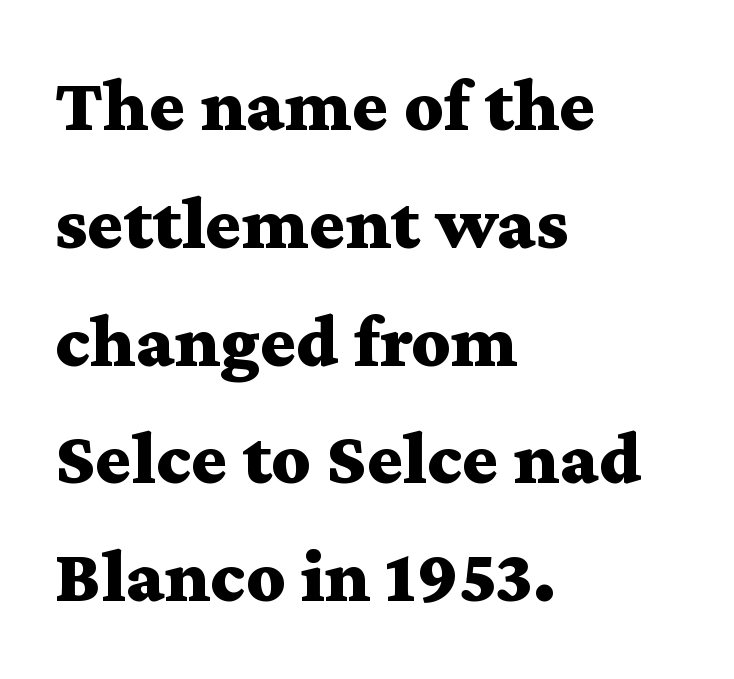
{"serif": "yes", "italic": "no", "bold": "yes", "weight": "bold", "width": "wide", "stroke_contrast": "medium", "x_height": "medium", "monospaced": "no", "underline": "no", "align": "left", "line_spacing": "normal", "line_spacing_ratio": 1.55, "letter_spacing": "normal", "letter_spacing_em": 0.0, "glyph_px": 76}
